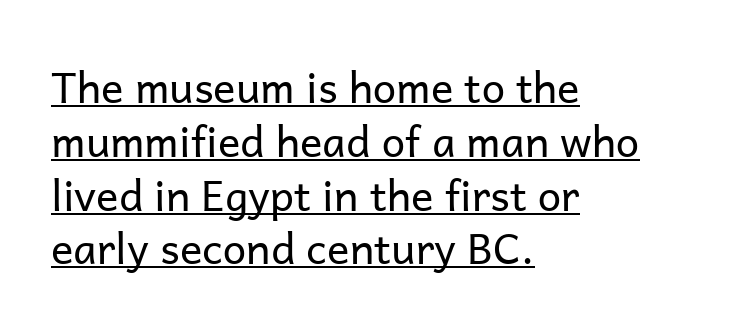
The image shows 42 px regular-weight sans-serif type, upright; set left-aligned, normal line spacing (1.28x), normal letter spacing, underlined; low stroke contrast and a medium x-height.
